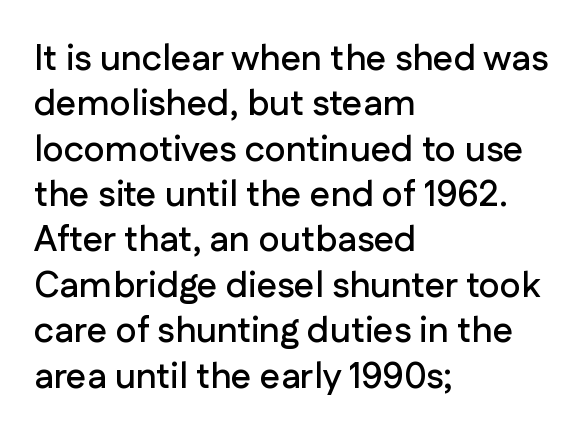
Words float on clear page, feet unadorned. Caption: standard tracking, unaltered. The lines are quadded left. The line-height multiplier appears to be the usual default.
